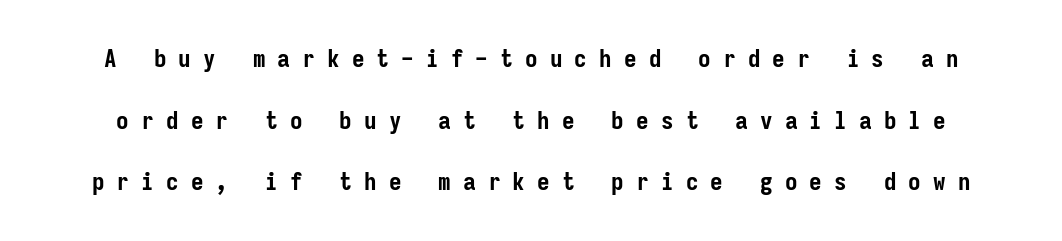
{"italic": "no", "bold": "yes", "underline": "no", "line_spacing": "loose", "line_spacing_ratio": 2.47, "letter_spacing": "wide", "letter_spacing_em": 0.49, "glyph_px": 25}
